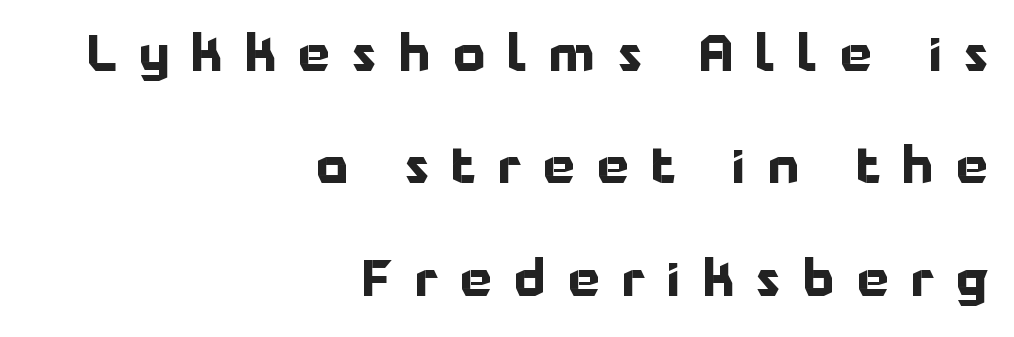
Each letter's strokes conclude bluntly, with no projecting serifs. The glyphs are unaccompanied by any horizontal stroke below them. Someone cranked the tracking dial way up on this one. A dark, heavy texture on the line: the type is bold. The compositor pushed each line to the right boundary.
